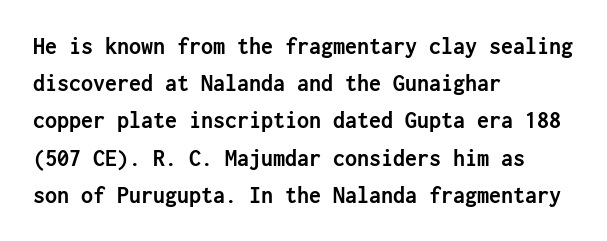
{"italic": "no", "bold": "yes", "underline": "no", "align": "left", "line_spacing": "normal", "line_spacing_ratio": 1.55, "letter_spacing": "normal", "letter_spacing_em": 0.0, "glyph_px": 24}
